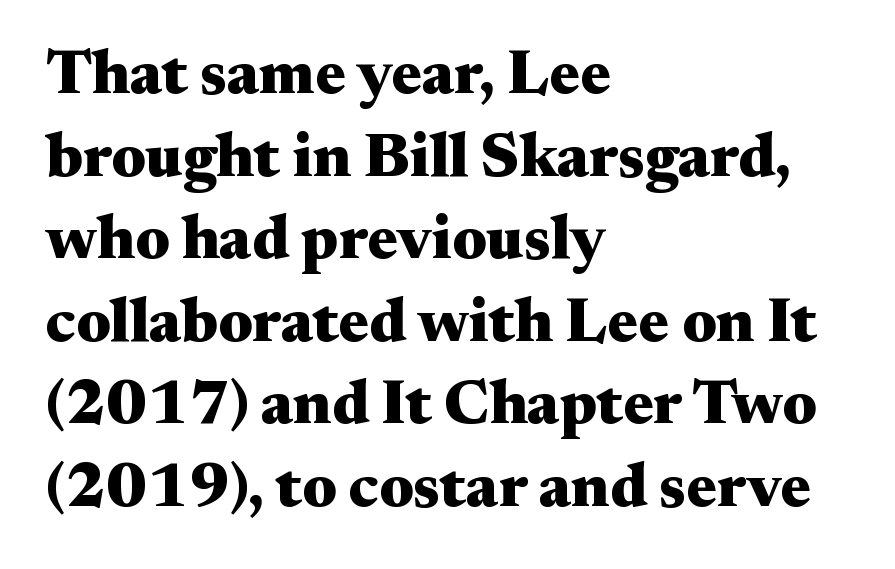
The image shows 63 px heavy, wide serif type, upright; set left-aligned, normal line spacing (1.31x), normal letter spacing, not underlined; medium stroke contrast and a small x-height.
